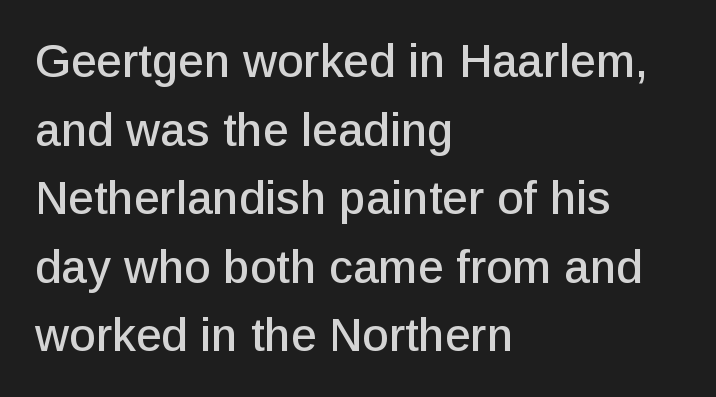
{"serif": "no", "italic": "no", "width": "normal", "stroke_contrast": "low", "x_height": "medium", "monospaced": "no", "underline": "no", "align": "left", "line_spacing": "normal", "line_spacing_ratio": 1.49, "letter_spacing": "normal", "letter_spacing_em": 0.0, "glyph_px": 46}
